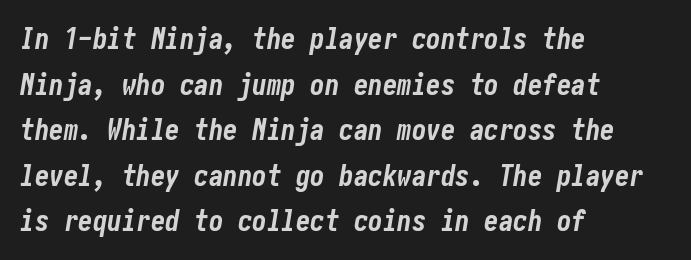
Q: Is the text bold? A: Yes.
Q: Is the text italic (slanted)? A: Yes, it leans right by about 10 degrees.
Q: Is the text underlined? A: No.
Q: How is the paragraph aligned? A: Left-aligned.
Q: Is the spacing between letters normal or unusually wide? A: Normal.
Q: Is the spacing between lines tight, normal or loose? A: Normal.
Q: Width (condensed, normal, or wide)? A: Condensed.
Q: Stroke contrast? A: Low.
Q: x-height? A: Medium.
